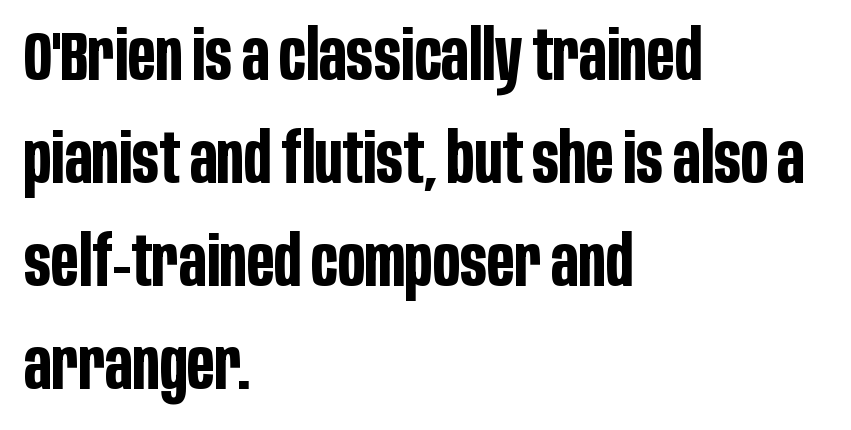
The image shows 70 px bold, condensed sans-serif type, upright; set left-aligned, normal line spacing (1.47x), normal letter spacing, not underlined; low stroke contrast and a large x-height.
